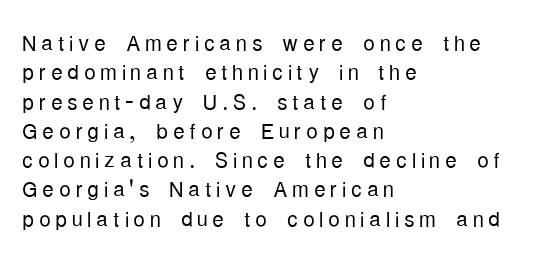
{"serif": "no", "italic": "no", "bold": "no", "weight": "light", "width": "condensed", "stroke_contrast": "low", "x_height": "medium", "monospaced": "no", "underline": "no", "align": "left", "line_spacing": "tight", "line_spacing_ratio": 1.01, "glyph_px": 29}
